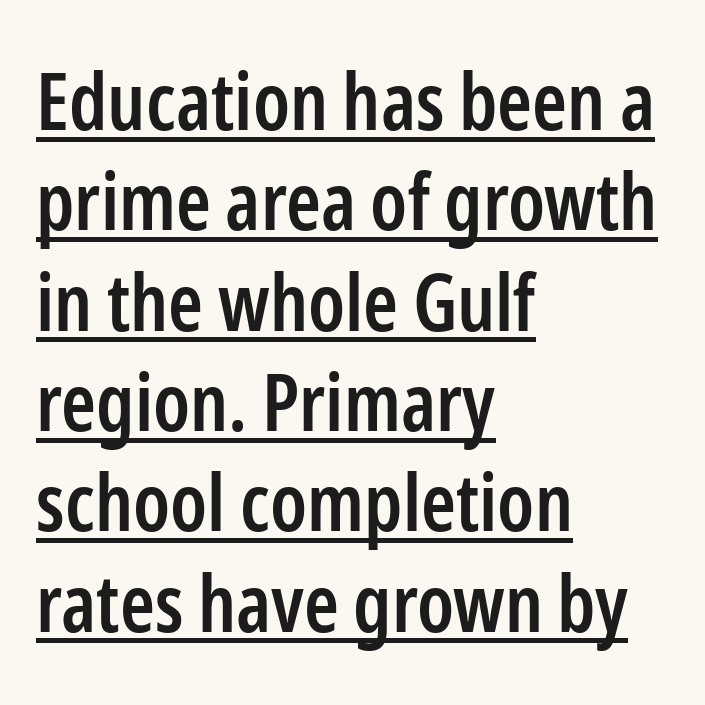
The image shows 79 px semibold, condensed sans-serif type, upright; set left-aligned, normal line spacing (1.27x), normal letter spacing, underlined; low stroke contrast and a medium x-height.
